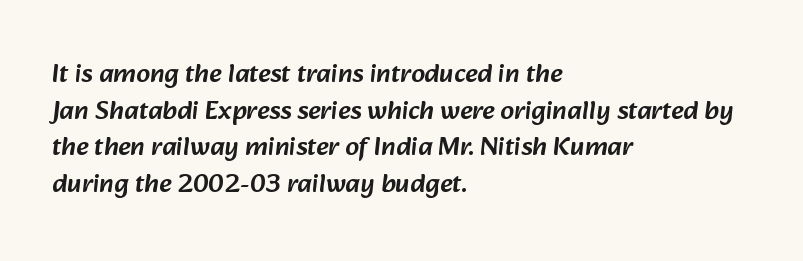
The area under the type is left untouched. Line beginnings align vertically; line endings do not. Each new line begins a customary step beneath the previous one. Nothing unusual about the tracking: characters are spaced as the font intends.
